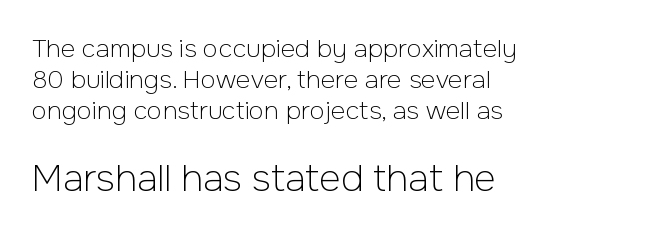
The image shows 37 px light sans-serif type, upright; set left-aligned, line spacing 1.24x, normal letter spacing, not underlined; the second (bottom) block is 1.48x larger; low stroke contrast and a medium x-height.
